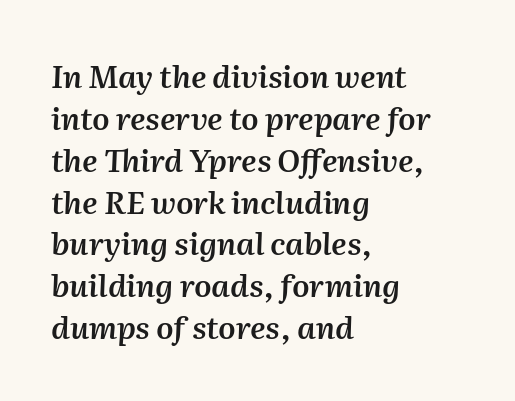
{"italic": "yes", "lean": "right", "slant_degrees": 2, "bold": "semi", "weight": "semibold", "width": "normal", "stroke_contrast": "medium", "x_height": "medium", "monospaced": "no", "underline": "no", "align": "left", "line_spacing": "normal", "line_spacing_ratio": 1.35, "letter_spacing": "normal", "letter_spacing_em": 0.0, "glyph_px": 31}
